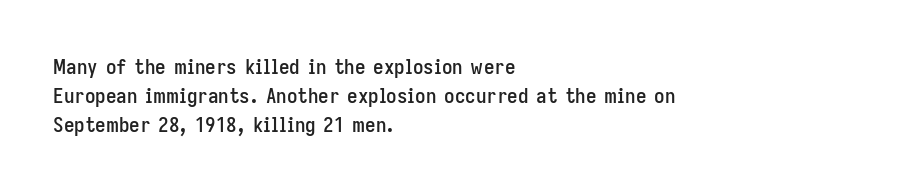
The image shows 21 px text type, upright; set left-aligned, normal line spacing (1.37x), normal letter spacing, not underlined.
